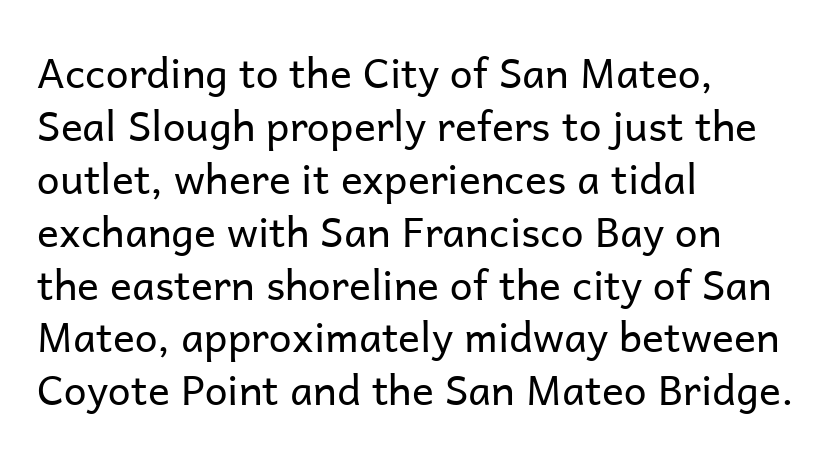
Does the copy run flush right? No — it runs flush left. This reads as an unemphasized weight, regular at the heaviest. The face used here is proportionally spaced, like ordinary book or web type. Bare-footed words on every line.
